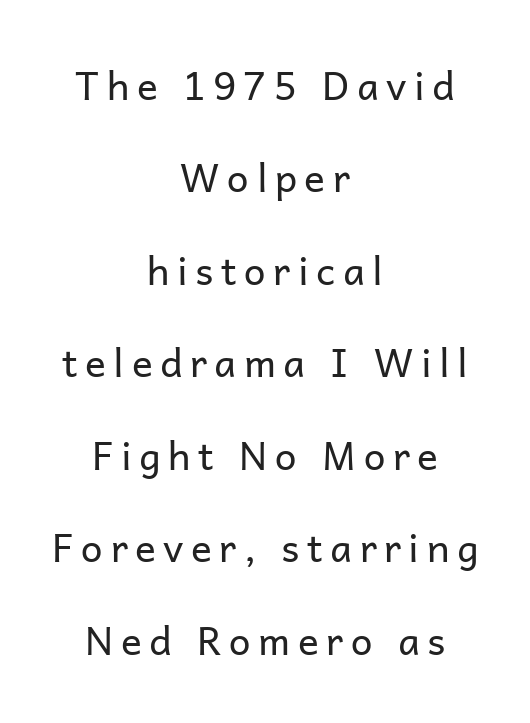
Decoration check: the copy has no underline. The line-height multiplier appears high, well above default. Typeset on center — no edge is straight. Spacing verdict: proportional, widths tailored to each character. Does the lettering tilt? It doesn't — this is upright. The face used here is a sans, in the tradition of grotesques and geometrics.
